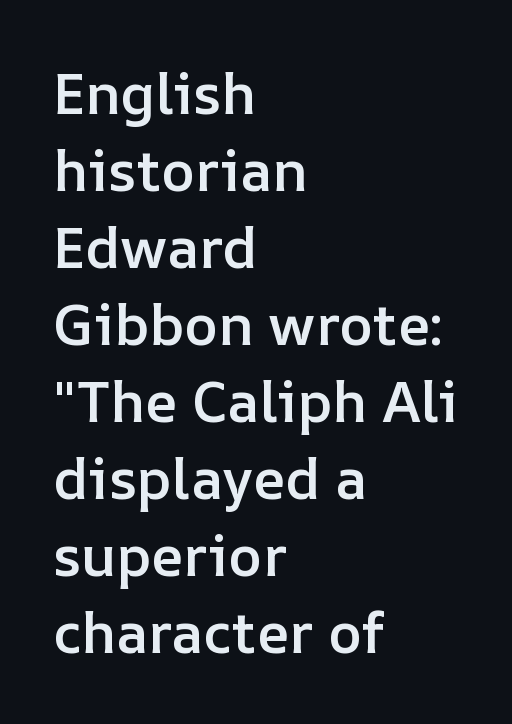
Q: Is the text bold? A: Semi-bold.
Q: Is the text italic (slanted)? A: No, it is upright.
Q: Is the text underlined? A: No.
Q: How is the paragraph aligned? A: Left-aligned.
Q: Is the spacing between letters normal or unusually wide? A: Normal.
Q: Is the spacing between lines tight, normal or loose? A: Normal.
Q: Width (condensed, normal, or wide)? A: Normal.
Q: Stroke contrast? A: Low.
Q: x-height? A: Medium.
Q: Monospaced? A: No.
